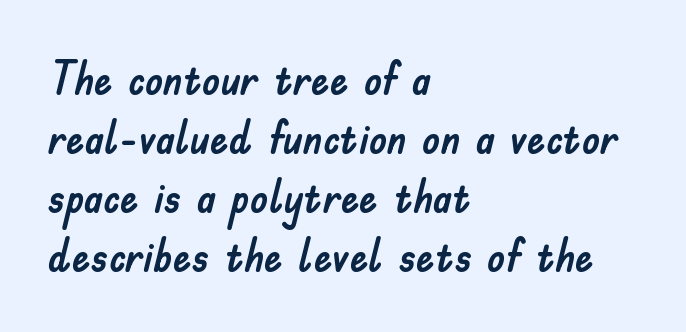
{"serif": "no", "width": "normal", "stroke_contrast": "low", "x_height": "small", "monospaced": "no", "underline": "no", "align": "left", "line_spacing": "normal", "line_spacing_ratio": 1.28, "letter_spacing": "normal", "letter_spacing_em": 0.0, "glyph_px": 46}
